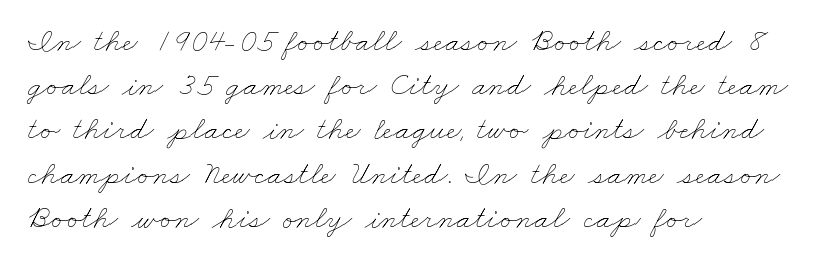
The image shows 33 px thin, wide type; set left-aligned, normal line spacing (1.34x), normal letter spacing, not underlined; low stroke contrast and a small x-height.
